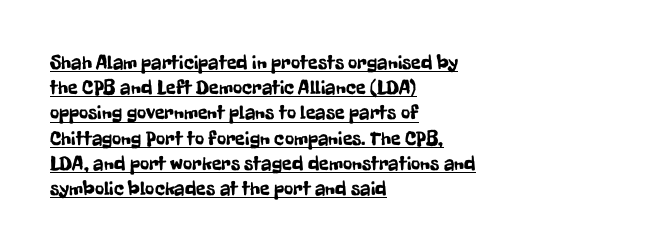
The image shows 20 px text type, upright; set left-aligned, normal line spacing (1.26x), normal letter spacing, underlined.
